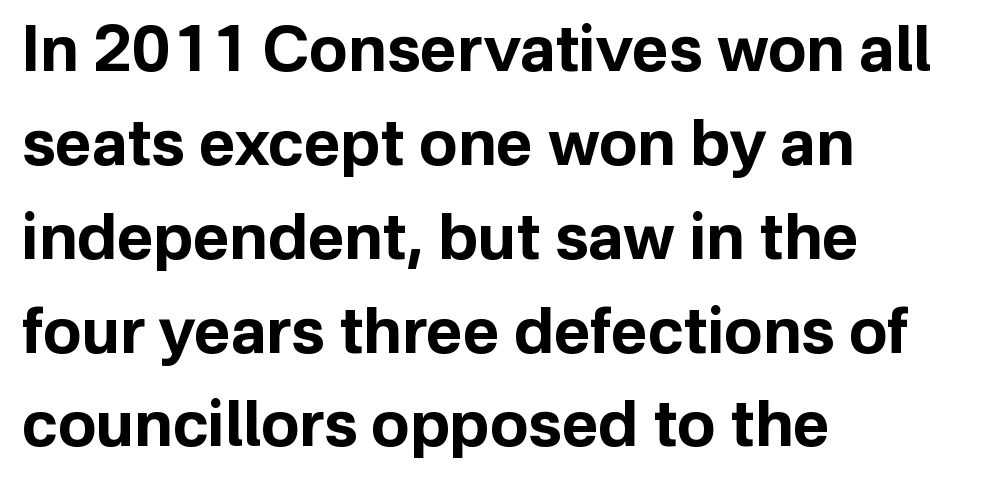
Q: Is the text bold? A: Yes.
Q: Is the text italic (slanted)? A: No, it is upright.
Q: Is the typeface a serif or a sans-serif typeface? A: Sans-serif.
Q: Is the text underlined? A: No.
Q: How is the paragraph aligned? A: Left-aligned.
Q: Is the spacing between letters normal or unusually wide? A: Normal.
Q: Is the spacing between lines tight, normal or loose? A: Normal.
Q: Width (condensed, normal, or wide)? A: Normal.
Q: Stroke contrast? A: Low.
Q: x-height? A: Medium.
Q: Monospaced? A: No.
